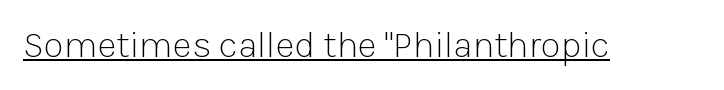
Q: Is the text bold? A: No.
Q: Is the text italic (slanted)? A: No, it is upright.
Q: Is the typeface a serif or a sans-serif typeface? A: Sans-serif.
Q: Is the text underlined? A: Yes.
Q: Is the spacing between letters normal or unusually wide? A: Normal.
Q: Width (condensed, normal, or wide)? A: Normal.
Q: Stroke contrast? A: Low.
Q: x-height? A: Medium.
Q: Monospaced? A: No.
